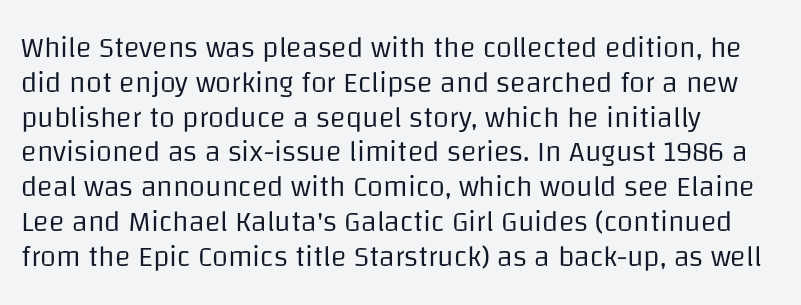
Think of a printed novel: that variable character pitch is what you see here. Alignment: flush left. Nothing sits at the stroke ends, so this counts as sans-serif. These glyphs show unthickened strokes, regular width or finer. The glyphs are unaccompanied by any horizontal stroke below them. Italic? Not at all — the glyphs are vertical.
